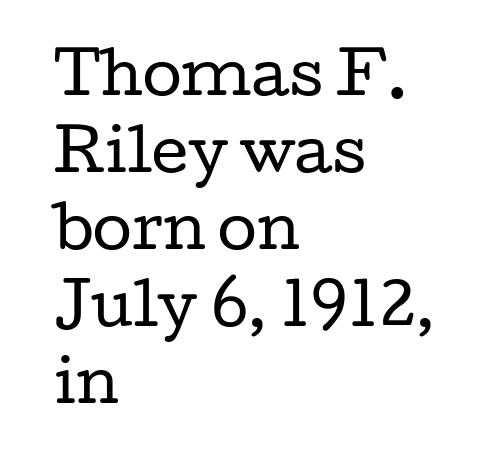
Q: Is the text bold? A: No.
Q: Is the text italic (slanted)? A: No, it is upright.
Q: Is the typeface a serif or a sans-serif typeface? A: Serif.
Q: Is the text underlined? A: No.
Q: How is the paragraph aligned? A: Left-aligned.
Q: Is the spacing between letters normal or unusually wide? A: Normal.
Q: Is the spacing between lines tight, normal or loose? A: Normal.
Q: Width (condensed, normal, or wide)? A: Wide.
Q: Stroke contrast? A: Low.
Q: x-height? A: Medium.
Q: Monospaced? A: No.
